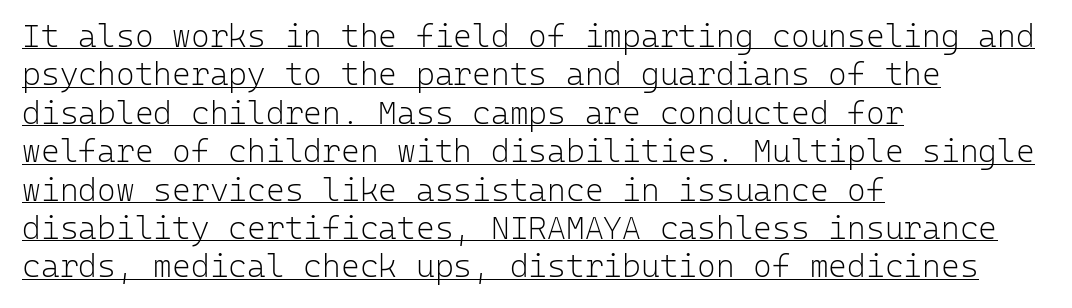
The image shows 32 px light sans-serif type, upright, monospaced; set left-aligned, line spacing 1.2x, normal letter spacing, underlined; low stroke contrast and a medium x-height.
